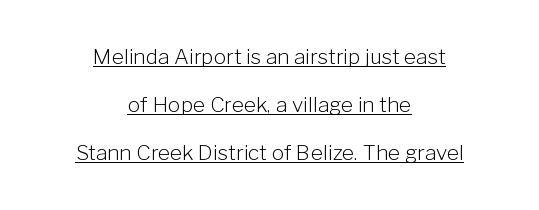
The image shows 21 px text type, upright; set centered, loose line spacing (2.29x), normal letter spacing, underlined.
